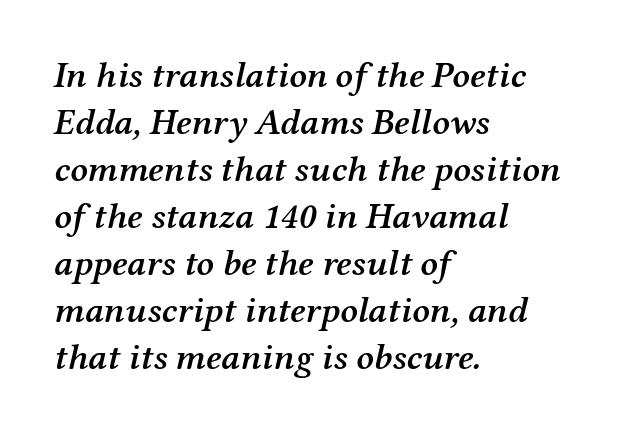
Q: Is the text bold? A: Semi-bold.
Q: Is the text italic (slanted)? A: Yes, it leans right by about 12 degrees.
Q: Is the typeface a serif or a sans-serif typeface? A: Serif.
Q: Is the text underlined? A: No.
Q: How is the paragraph aligned? A: Left-aligned.
Q: Is the spacing between letters normal or unusually wide? A: Normal.
Q: Is the spacing between lines tight, normal or loose? A: Normal.
Q: Width (condensed, normal, or wide)? A: Normal.
Q: Stroke contrast? A: Medium.
Q: x-height? A: Medium.
Q: Monospaced? A: No.
